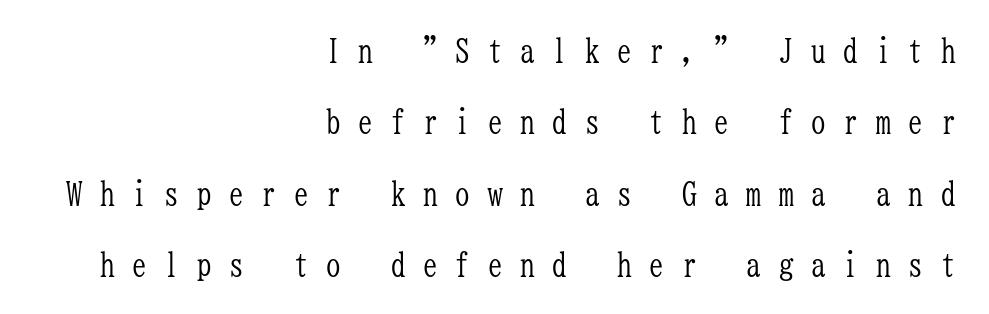
The image shows 33 px light, condensed serif type, upright, monospaced; set right-aligned, loose line spacing (2.16x), unusually wide letter spacing (+0.48 em), not underlined; low stroke contrast and a medium x-height.
